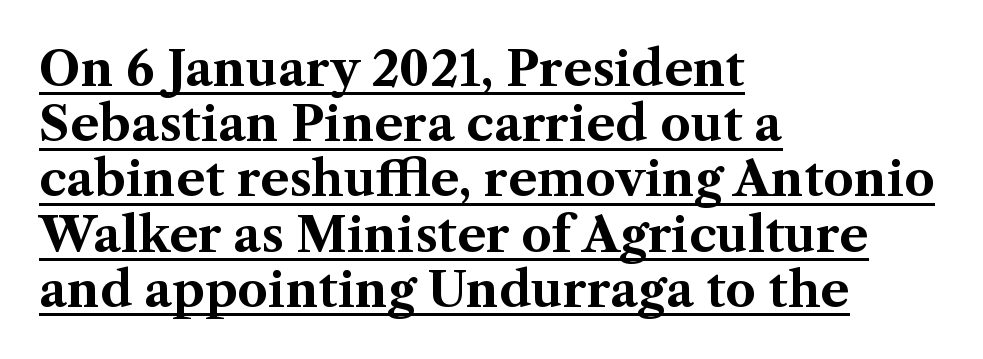
Notice how a bar underscores the lettering throughout. Characters remain perfectly vertical along every line. Summary of weight: heavy, a full bold. The rendering anchors every line to the left-hand side.
